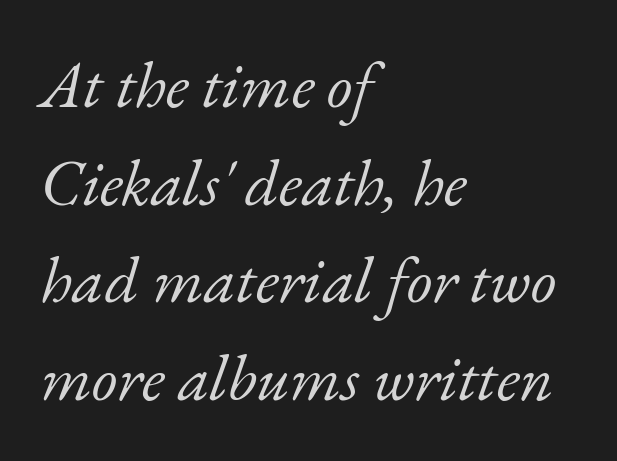
{"serif": "yes", "italic": "yes", "lean": "right", "slant_degrees": 17, "bold": "no", "weight": "light", "width": "normal", "stroke_contrast": "low", "x_height": "small", "monospaced": "no", "underline": "no", "align": "left", "line_spacing": "normal", "line_spacing_ratio": 1.48, "letter_spacing": "normal", "letter_spacing_em": 0.0, "glyph_px": 66}
